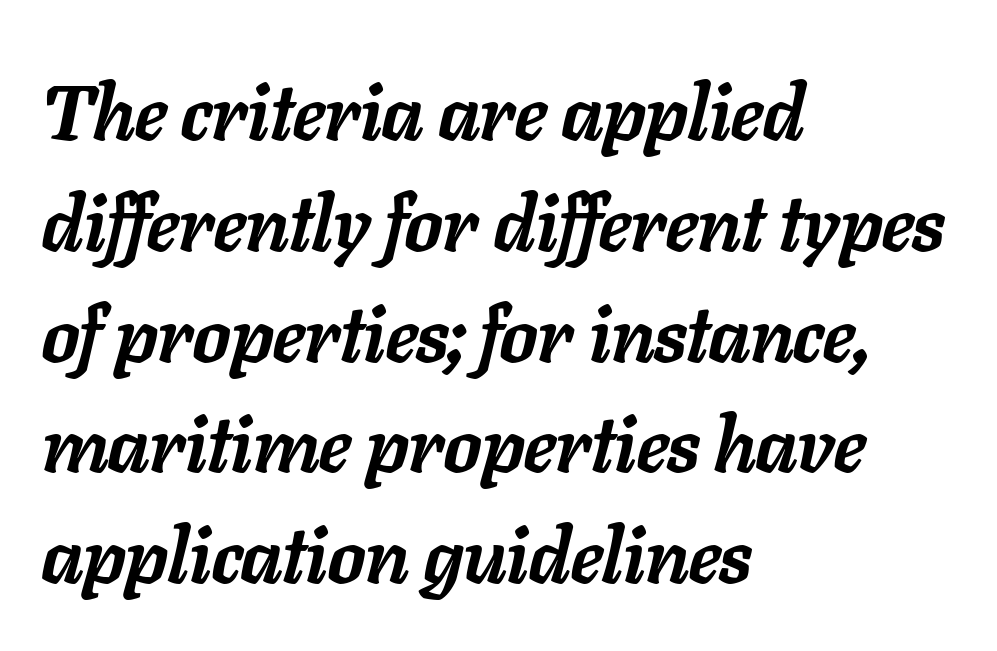
Tracking value appears to be zero — textbook default spacing. Proportional: the letters do not fall into vertical columns. The strip under each line holds only bare page. Style check: oblique. Quick note: interline space is typical.
